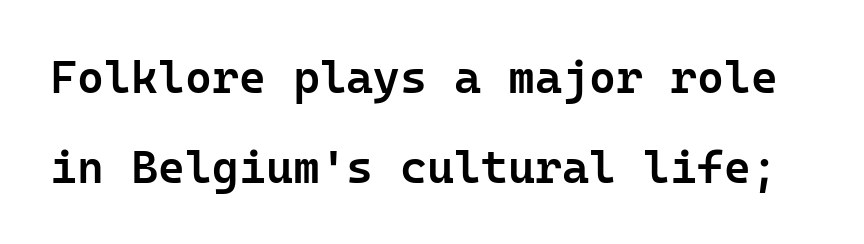
{"serif": "no", "italic": "no", "bold": "semi", "weight": "semibold", "width": "normal", "stroke_contrast": "low", "x_height": "medium", "monospaced": "yes", "underline": "no", "line_spacing": "loose", "line_spacing_ratio": 1.95, "letter_spacing": "normal", "letter_spacing_em": 0.0, "glyph_px": 46}
